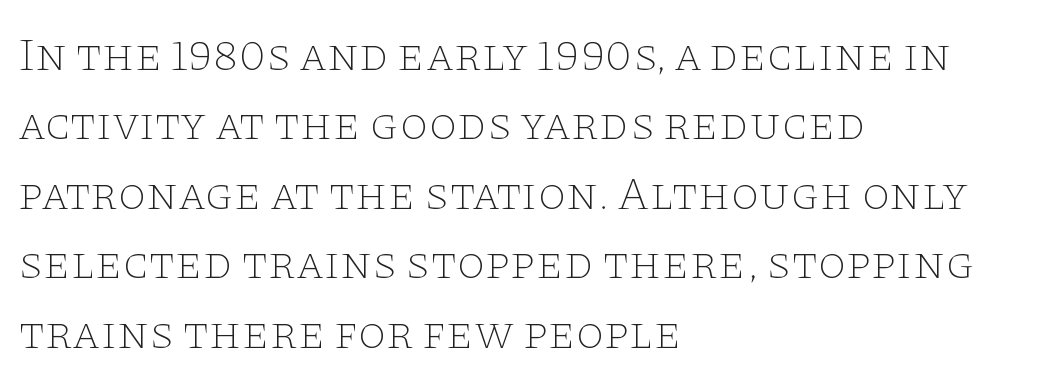
Heft: none added — not bold. The foot of each line stays bare and open. Looks like regular typesetting: each glyph gets only the width it needs. The typography opts for an upright posture over an oblique one. The rendering anchors every line to the left-hand side.
